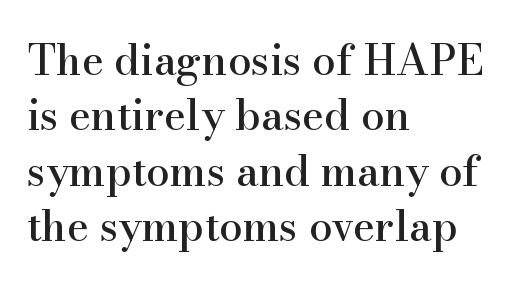
{"serif": "yes", "italic": "no", "width": "normal", "stroke_contrast": "high", "x_height": "small", "monospaced": "no", "underline": "no", "align": "left", "line_spacing": "normal", "line_spacing_ratio": 1.32, "letter_spacing": "normal", "letter_spacing_em": 0.0, "glyph_px": 42}
